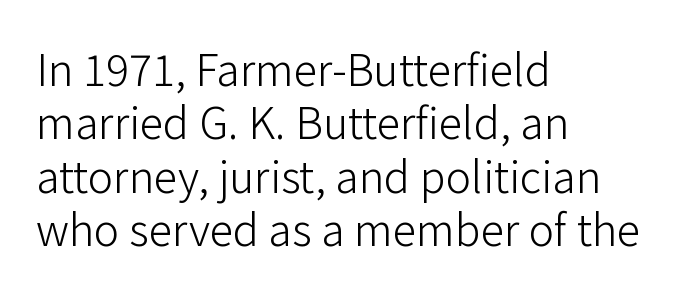
{"serif": "no", "italic": "no", "bold": "no", "weight": "light", "width": "normal", "stroke_contrast": "low", "x_height": "medium", "monospaced": "no", "underline": "no", "align": "left", "line_spacing_ratio": 1.24, "letter_spacing": "normal", "letter_spacing_em": 0.0, "glyph_px": 43}
